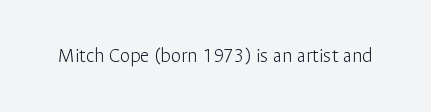
Q: Is the text bold? A: No.
Q: Is the text italic (slanted)? A: No, it is upright.
Q: Is the text underlined? A: No.
Q: Is the spacing between letters normal or unusually wide? A: Normal.
